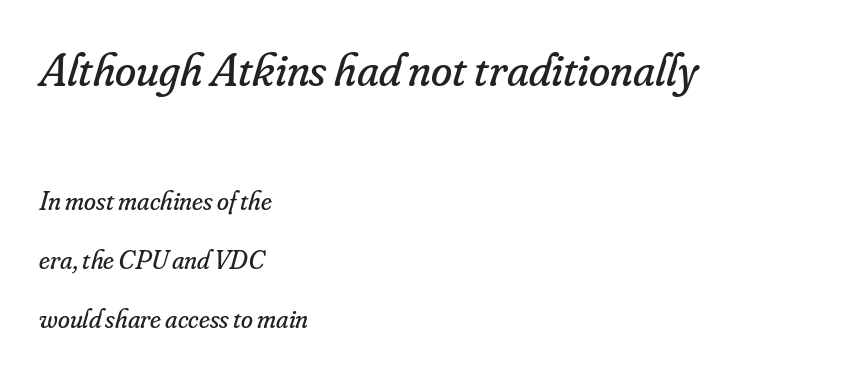
Regarding serifs, this sample has them. Leftover space on each line is placed entirely after the last word. These lines are rendered in a variable-pitch font. The strokes carry an ordinary text weight at most. Does the leading feel generous? Absolutely, it's lavish. Rule under the text: the space is simply empty.
